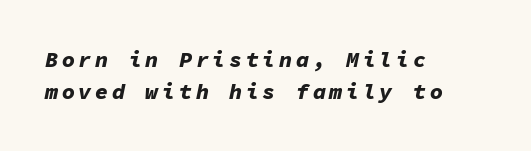
The image shows 22 px bold type, italic (leaning right); set left-aligned, normal line spacing (1.46x), not underlined.
